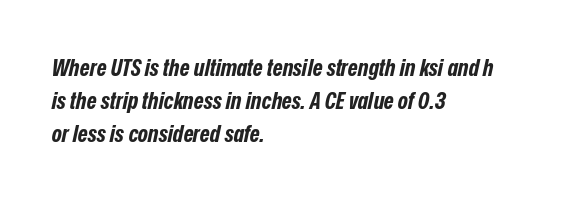
These lines stack with their left ends in a neat column. Characters are canted at an angle relative to the baseline's perpendicular. Rule under the text: the space is simply empty. A typesetter would call this leading conventional body-copy spacing.
